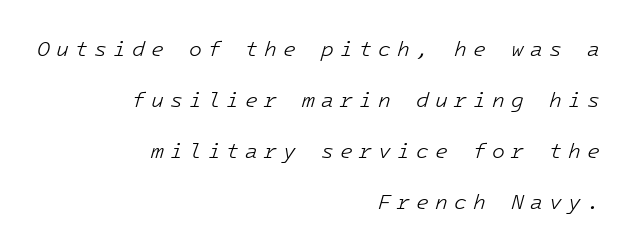
Q: Is the text bold? A: No.
Q: Is the text italic (slanted)? A: Yes, it leans right by about 16 degrees.
Q: Is the text underlined? A: No.
Q: How is the paragraph aligned? A: Right-aligned.
Q: Is the spacing between letters normal or unusually wide? A: Unusually wide.
Q: Is the spacing between lines tight, normal or loose? A: Loose.
